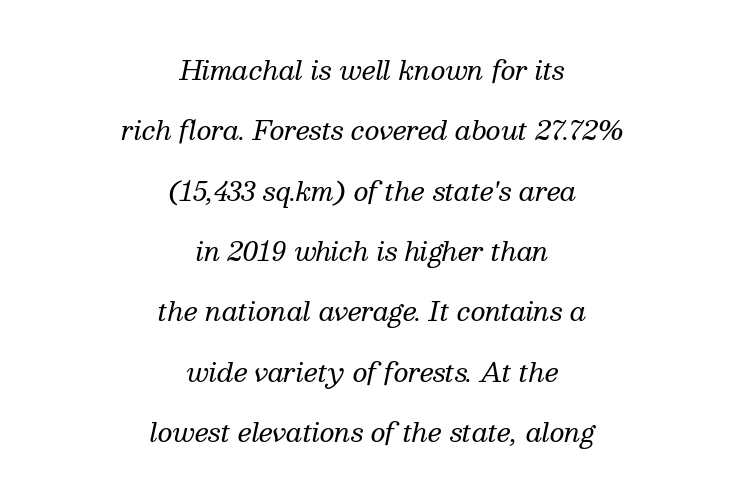
In CSS terms this would be text-align: center. The lines are spread far apart with generous leading. Is this a heavy cut? Hardly; it is regular or lighter. Descender tails drop into unmarked territory.
